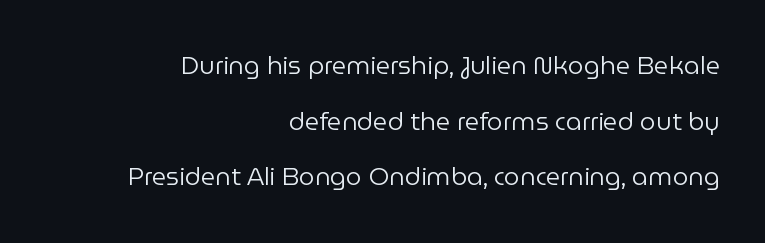
The passage is arranged like a letterhead date or caption credit — flush right. Summary of weight: not heavy and not bold. The typography opts for an upright posture over an oblique one. This rendering leaves character spacing at its baseline value. A typesetter would call this leading open, well beyond the default. The string is rendered with underlining switched off.
